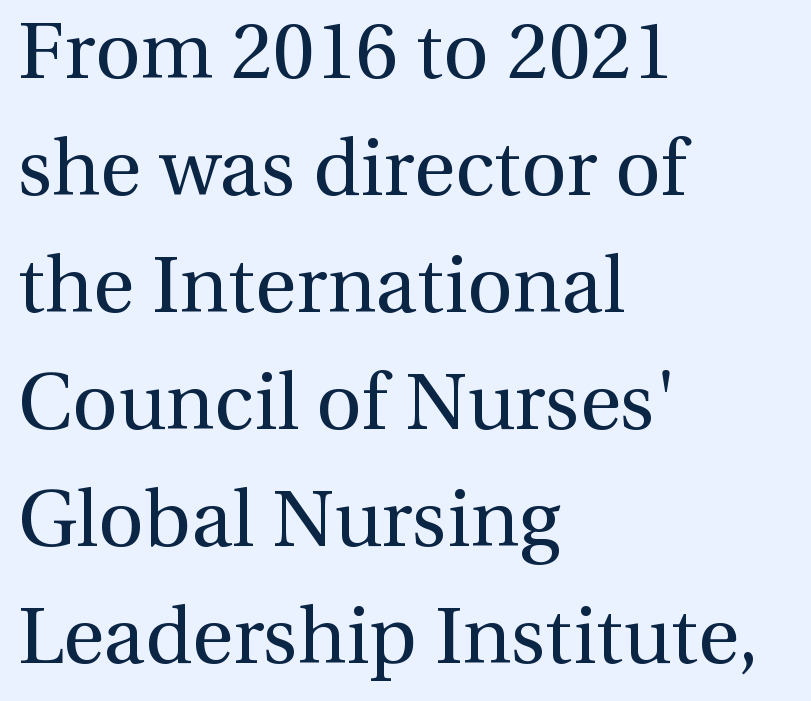
Q: Is the text bold? A: No.
Q: Is the text italic (slanted)? A: No, it is upright.
Q: Is the typeface a serif or a sans-serif typeface? A: Serif.
Q: Is the text underlined? A: No.
Q: How is the paragraph aligned? A: Left-aligned.
Q: Is the spacing between letters normal or unusually wide? A: Normal.
Q: Is the spacing between lines tight, normal or loose? A: Normal.
Q: Width (condensed, normal, or wide)? A: Normal.
Q: x-height? A: Medium.
Q: Monospaced? A: No.
